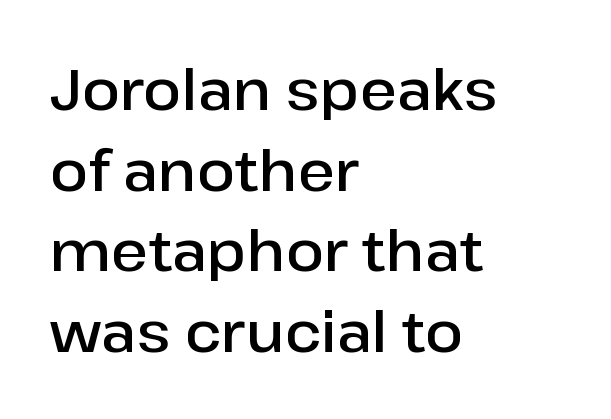
The image shows 56 px semibold sans-serif type, upright; set left-aligned, normal line spacing (1.44x), normal letter spacing, not underlined; low stroke contrast and a medium x-height.
